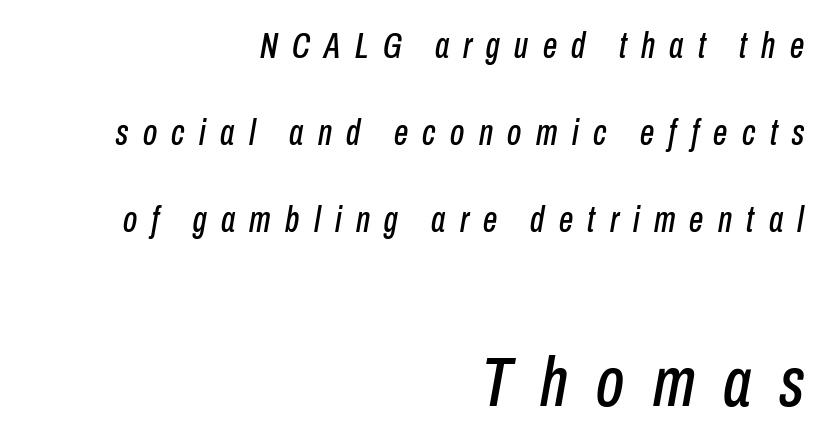
It's the slanting kind of type. The string is rendered with underlining switched off. These lines have a slow, spaced-out rhythm from letter to letter. Teacher's note: observe the even right margin — that is flush-right alignment. The letters advance in unequal steps, a hallmark of proportional type. Students, observe: this is what heavily led, spacious text looks like.
